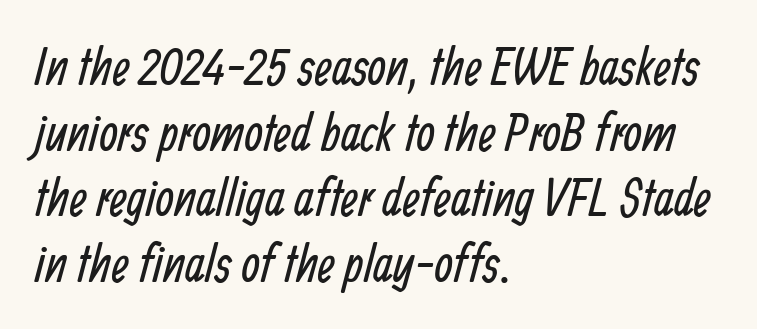
How are the letters spaced? Ordinarily, with no added tracking. Descenders hang freely into open space. This sample has the flowing, uneven cadence of proportional lettering. This rendering employs a face without finishing strokes, i.e., a sans-serif. These glyphs show unthickened strokes, regular width or finer.
